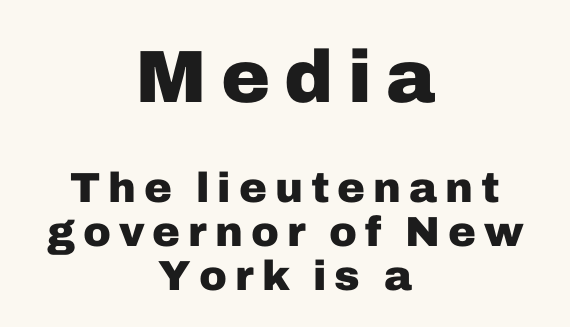
{"serif": "no", "italic": "no", "bold": "yes", "weight": "heavy", "width": "normal", "stroke_contrast": "low", "x_height": "medium", "monospaced": "no", "underline": "no", "align": "center", "line_spacing": "tight", "line_spacing_ratio": 1.04, "larger_block": "first", "size_ratio": 1.76, "glyph_px": 74}
